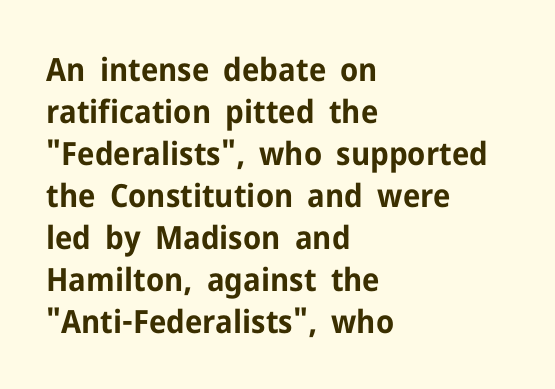
Q: Is the text bold? A: Yes.
Q: Is the text italic (slanted)? A: No, it is upright.
Q: Is the typeface a serif or a sans-serif typeface? A: Sans-serif.
Q: Is the text underlined? A: No.
Q: How is the paragraph aligned? A: Left-aligned.
Q: Is the spacing between letters normal or unusually wide? A: Normal.
Q: Is the spacing between lines tight, normal or loose? A: Normal.
Q: Width (condensed, normal, or wide)? A: Normal.
Q: Stroke contrast? A: Low.
Q: x-height? A: Medium.
Q: Monospaced? A: No.
